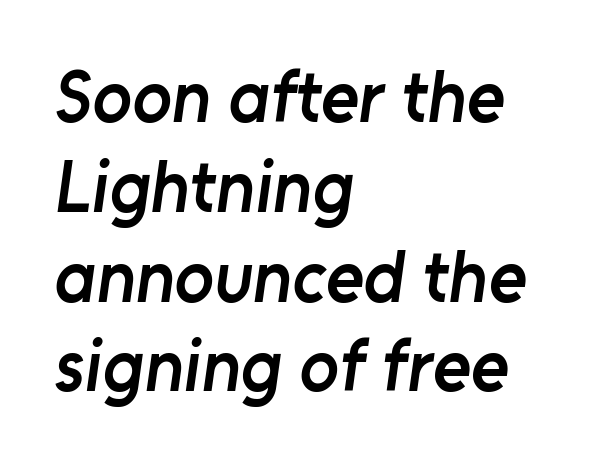
Check where the strokes stop: nothing finishes them off — pure sans. A typesetter would call this proportional, since set widths differ per character. This is moderately heavy type, rendered in semibold. Reading down the block, your eye returns to a fixed left position each line. Check under the words: just untouched page.
